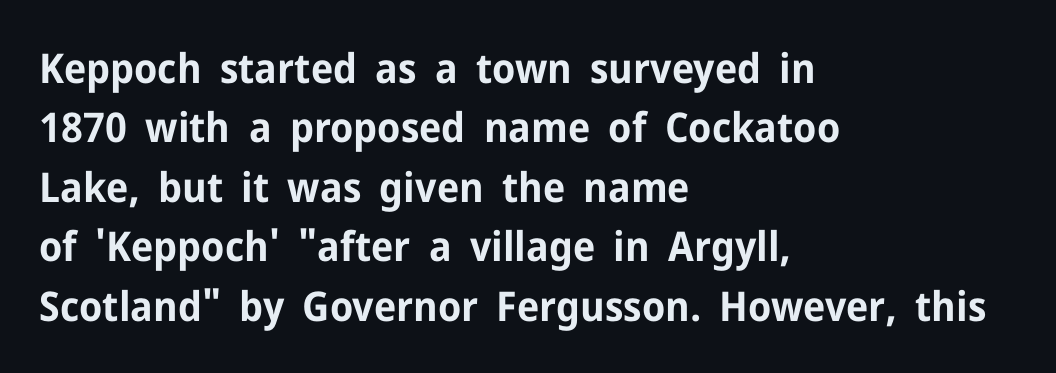
Q: Is the text bold? A: Yes.
Q: Is the text italic (slanted)? A: No, it is upright.
Q: Is the typeface a serif or a sans-serif typeface? A: Sans-serif.
Q: Is the text underlined? A: No.
Q: How is the paragraph aligned? A: Left-aligned.
Q: Is the spacing between letters normal or unusually wide? A: Normal.
Q: Is the spacing between lines tight, normal or loose? A: Normal.
Q: Width (condensed, normal, or wide)? A: Normal.
Q: Stroke contrast? A: Low.
Q: x-height? A: Medium.
Q: Monospaced? A: No.
